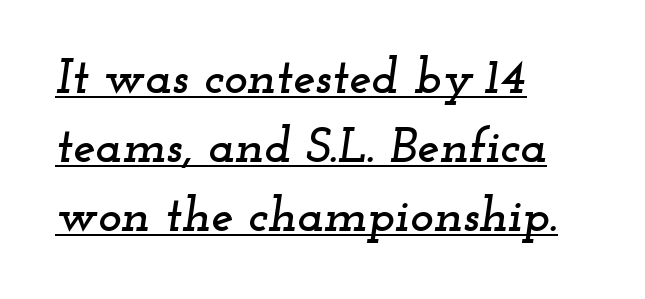
{"serif": "yes", "italic": "yes", "lean": "right", "slant_degrees": 12, "width": "wide", "stroke_contrast": "low", "x_height": "small", "monospaced": "no", "underline": "yes", "align": "left", "line_spacing": "normal", "line_spacing_ratio": 1.38, "letter_spacing": "normal", "letter_spacing_em": 0.0, "glyph_px": 50}
